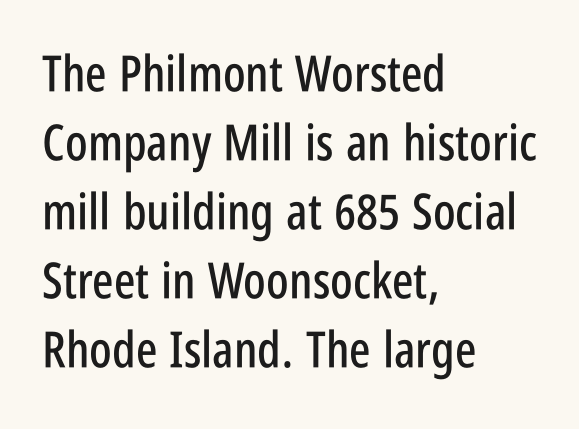
The image shows 50 px condensed sans-serif type, upright; set left-aligned, normal line spacing (1.38x), normal letter spacing, not underlined; low stroke contrast and a large x-height.
